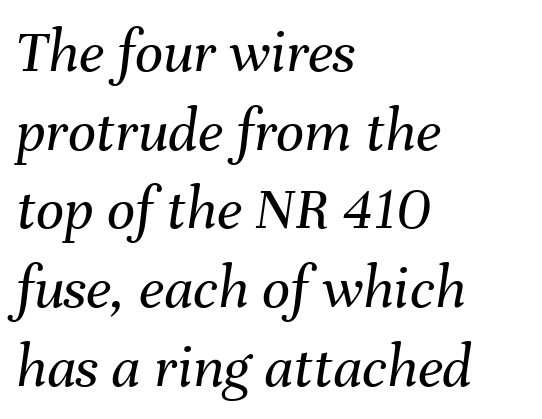
{"italic": "yes", "lean": "right", "slant_degrees": 8, "bold": "no", "weight": "regular", "width": "normal", "stroke_contrast": "medium", "x_height": "medium", "monospaced": "no", "underline": "no", "align": "left", "line_spacing": "normal", "line_spacing_ratio": 1.27, "letter_spacing": "normal", "letter_spacing_em": 0.0, "glyph_px": 62}
